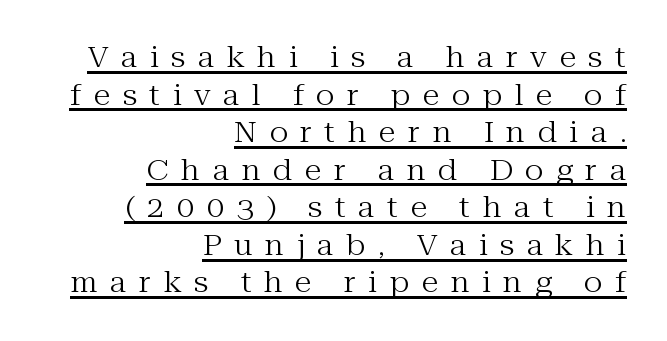
{"serif": "yes", "italic": "no", "bold": "no", "weight": "regular", "width": "normal", "stroke_contrast": "medium", "x_height": "medium", "monospaced": "no", "underline": "yes", "align": "right", "line_spacing": "normal", "line_spacing_ratio": 1.34, "letter_spacing": "wide", "letter_spacing_em": 0.45, "glyph_px": 28}
